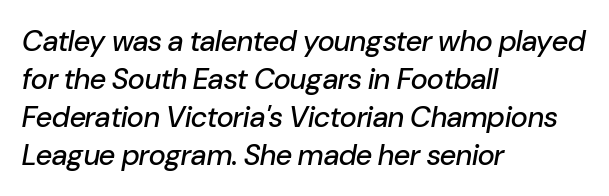
{"italic": "yes", "lean": "right", "slant_degrees": 10, "width": "normal", "stroke_contrast": "low", "x_height": "medium", "monospaced": "no", "underline": "no", "align": "left", "line_spacing": "normal", "line_spacing_ratio": 1.31, "letter_spacing": "normal", "letter_spacing_em": 0.0, "glyph_px": 29}
